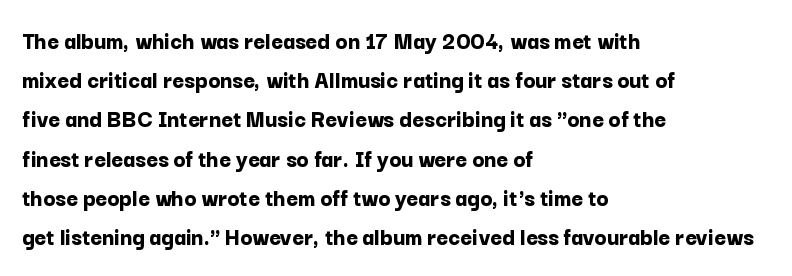
There is no visible air inserted between adjacent glyphs. This sample is left-justified, so line endings fall wherever the words run out. Normally led — the rows are evenly, conventionally spaced. The lettering holds an erect, upright posture throughout.
